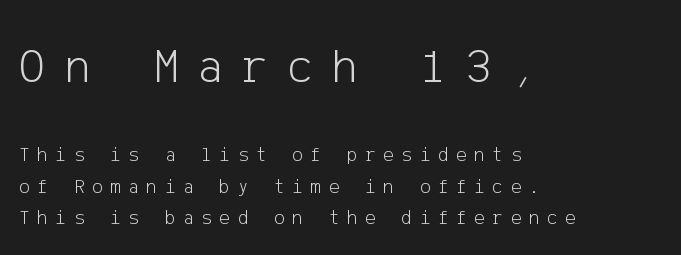
{"serif": "no", "italic": "no", "bold": "no", "weight": "light", "width": "normal", "stroke_contrast": "low", "x_height": "medium", "underline": "no", "align": "left", "line_spacing": "normal", "line_spacing_ratio": 1.57, "letter_spacing": "wide", "letter_spacing_em": 0.38, "larger_block": "first", "size_ratio": 2.45, "glyph_px": 49}
